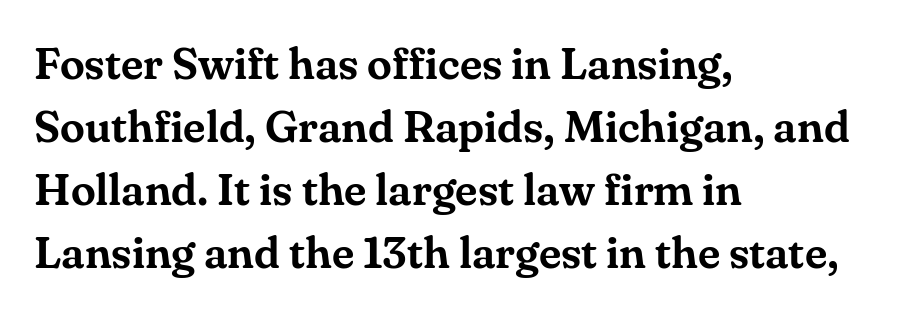
{"serif": "yes", "italic": "no", "width": "normal", "stroke_contrast": "medium", "x_height": "small", "monospaced": "no", "underline": "no", "align": "left", "line_spacing": "normal", "line_spacing_ratio": 1.4, "letter_spacing": "normal", "letter_spacing_em": 0.0, "glyph_px": 45}
